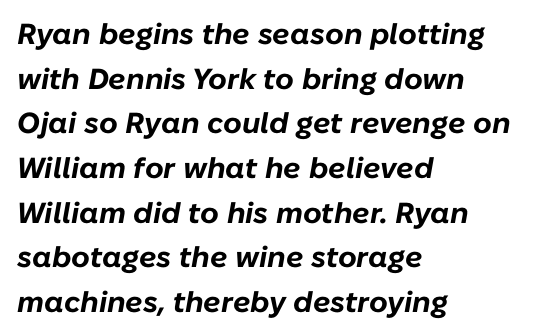
Quick note: italic. Tracking here is standard; glyphs follow each other at the usual distance. Notice how the passage keeps a crisp vertical edge on the left only. Bold? Absolutely — the strokes are thick and heavy. You could not count columns in this text — the font is proportionally spaced. Lines of text with bare space underneath.
